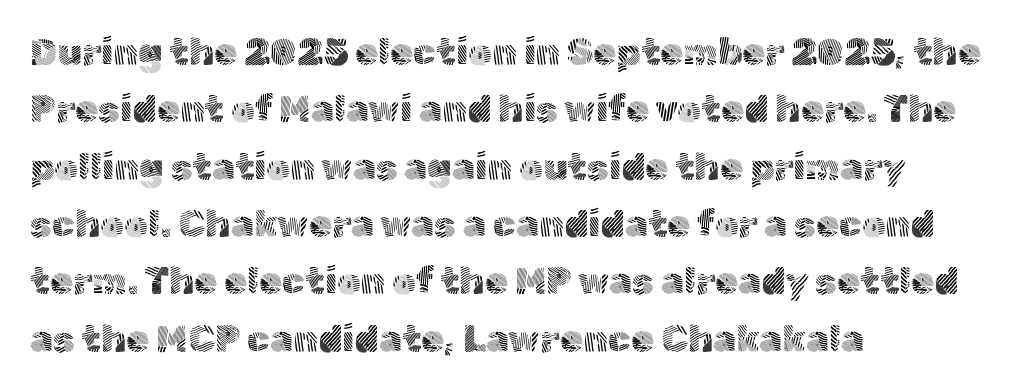
Style check: upright. The typesetting does not lean heavy: it is not bold. Just letters on the line, the space beneath them empty. The text block is weighted toward the left margin, trailing off unevenly rightward. Is this a sans? Yes — the strokes have no serifs. You could not count columns in this text — the font is proportionally spaced.
